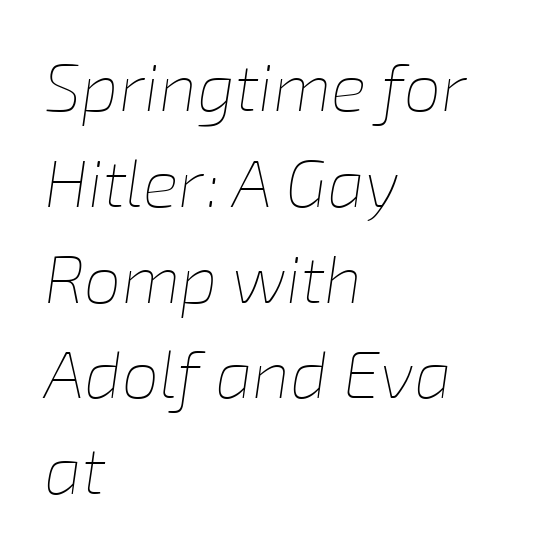
No heavy texture on the line: the type isn't bold. Rows of type keep a routine distance in the vertical direction. Reading down the block, your eye returns to a fixed left position each line. The face used here has a pronounced slope to its letters. This sample has the flowing, uneven cadence of proportional lettering. The letters sit at their default tracking, neither squeezed nor spread.
